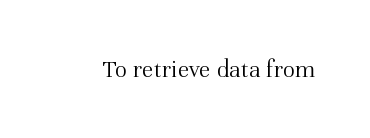
A roman cut, with each character standing at attention. Decoration check: the copy has no underline. The gaps between neighbouring characters are ordinary and unremarkable. Bold? No — there's no thickening of the strokes.
